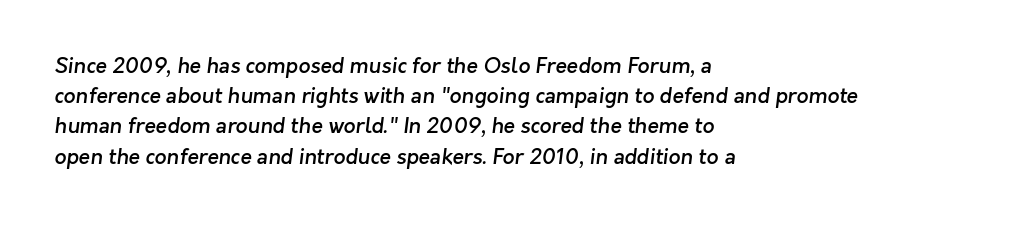
The image shows 21 px text type; set left-aligned, normal line spacing (1.44x), normal letter spacing, not underlined.
